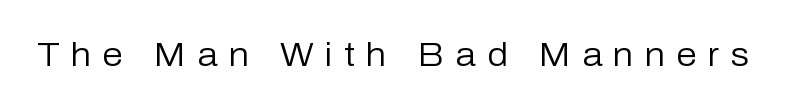
The image shows 33 px regular-weight sans-serif type, upright; set unusually wide letter spacing (+0.34 em), not underlined; low stroke contrast and a medium x-height.
